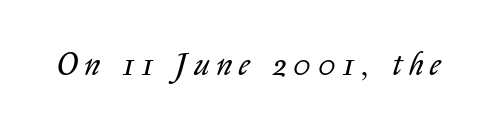
{"italic": "yes", "lean": "right", "slant_degrees": 14, "bold": "no", "weight": "regular", "width": "normal", "stroke_contrast": "low", "x_height": "medium", "monospaced": "no", "underline": "no", "letter_spacing": "wide", "letter_spacing_em": 0.22, "glyph_px": 32}
